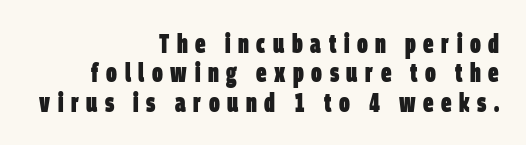
Alignment: flush right. In terms of letterspacing, this is a distinctly airy, spread setting. Reading down the column, the eye jumps only a short way to each next line. Words float on clear page, feet unadorned.
